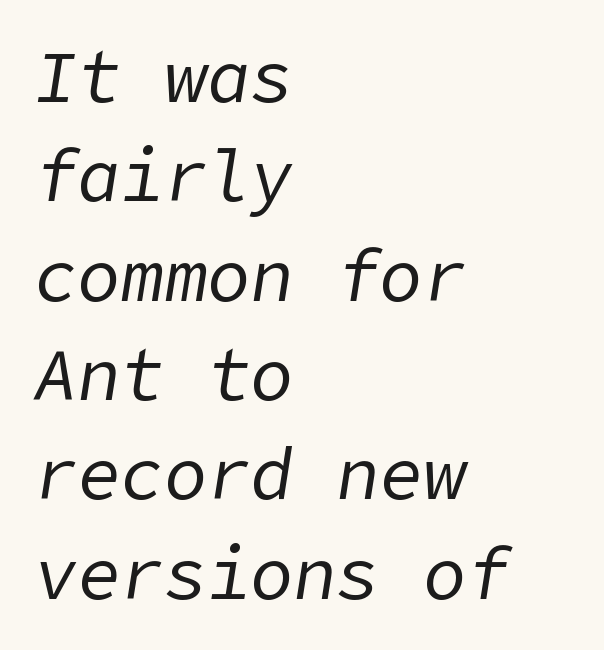
Q: Is the text bold? A: No.
Q: Is the text italic (slanted)? A: Yes, it leans right by about 9 degrees.
Q: Is the text underlined? A: No.
Q: How is the paragraph aligned? A: Left-aligned.
Q: Is the spacing between letters normal or unusually wide? A: Normal.
Q: Is the spacing between lines tight, normal or loose? A: Normal.
Q: Width (condensed, normal, or wide)? A: Normal.
Q: Stroke contrast? A: Low.
Q: x-height? A: Medium.
